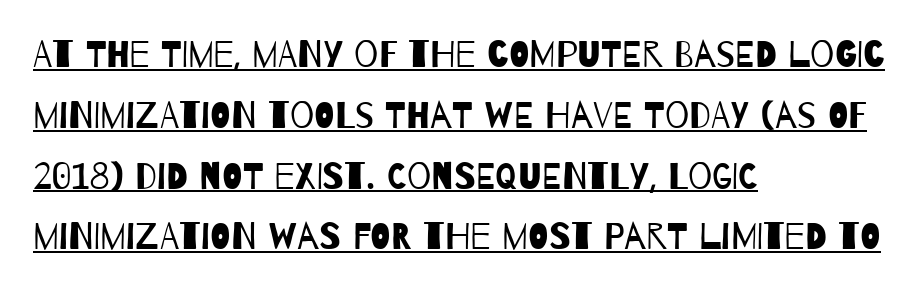
Q: Is the text bold? A: No.
Q: Is the typeface a serif or a sans-serif typeface? A: Sans-serif.
Q: Is the text underlined? A: Yes.
Q: How is the paragraph aligned? A: Left-aligned.
Q: Is the spacing between letters normal or unusually wide? A: Normal.
Q: Is the spacing between lines tight, normal or loose? A: Normal.
Q: Width (condensed, normal, or wide)? A: Condensed.
Q: Stroke contrast? A: Low.
Q: x-height? A: Large.
Q: Monospaced? A: No.
